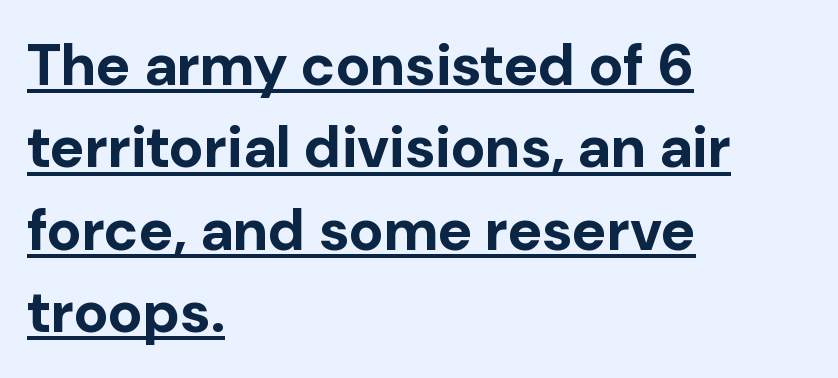
Q: Is the text bold? A: Yes.
Q: Is the text italic (slanted)? A: No, it is upright.
Q: Is the typeface a serif or a sans-serif typeface? A: Sans-serif.
Q: Is the text underlined? A: Yes.
Q: How is the paragraph aligned? A: Left-aligned.
Q: Is the spacing between letters normal or unusually wide? A: Normal.
Q: Is the spacing between lines tight, normal or loose? A: Normal.
Q: Width (condensed, normal, or wide)? A: Normal.
Q: Stroke contrast? A: Low.
Q: x-height? A: Medium.
Q: Monospaced? A: No.
